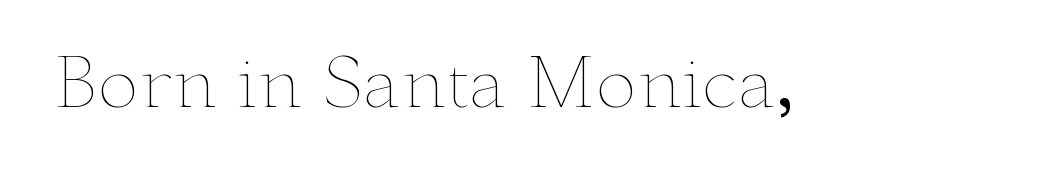
The image shows 69 px thin, wide type, upright; set normal letter spacing, not underlined; low stroke contrast and a small x-height.
